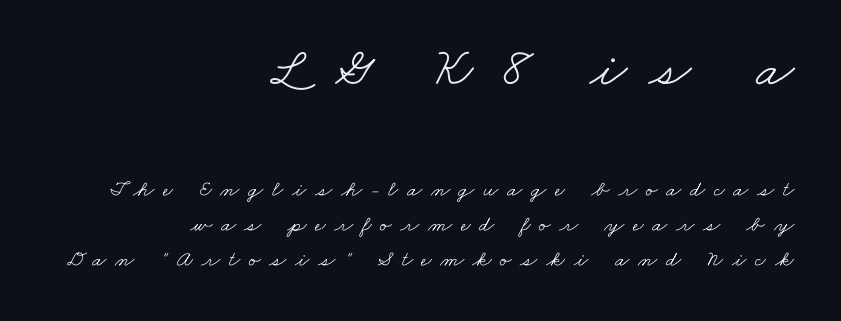
The image shows 55 px light, wide serif type; set right-aligned, normal line spacing (1.61x), unusually wide letter spacing (+0.39 em), not underlined; the first (top) block is 2.5x larger; low stroke contrast and a small x-height.
